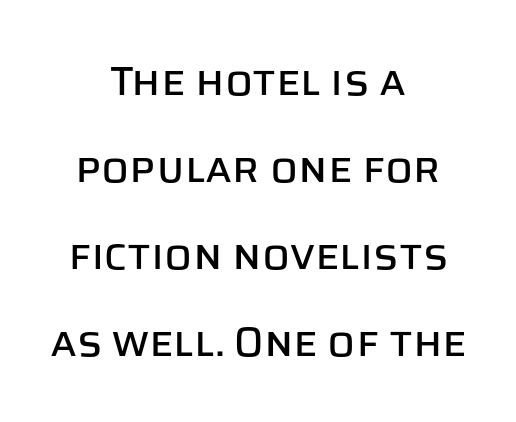
Q: Is the text italic (slanted)? A: No, it is upright.
Q: Is the typeface a serif or a sans-serif typeface? A: Sans-serif.
Q: Is the text underlined? A: No.
Q: How is the paragraph aligned? A: Centered.
Q: Is the spacing between letters normal or unusually wide? A: Normal.
Q: Is the spacing between lines tight, normal or loose? A: Loose.
Q: Width (condensed, normal, or wide)? A: Normal.
Q: Stroke contrast? A: Low.
Q: x-height? A: Large.
Q: Monospaced? A: No.
